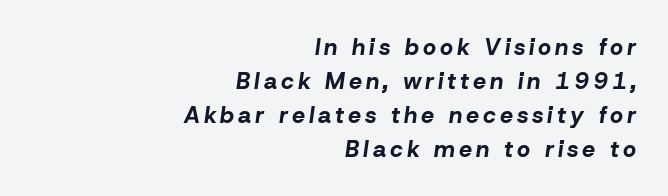
Q: Is the text bold? A: Yes.
Q: Is the text italic (slanted)? A: Yes, it leans right by about 8 degrees.
Q: Is the text underlined? A: No.
Q: How is the paragraph aligned? A: Right-aligned.
Q: Is the spacing between lines tight, normal or loose? A: Normal.
